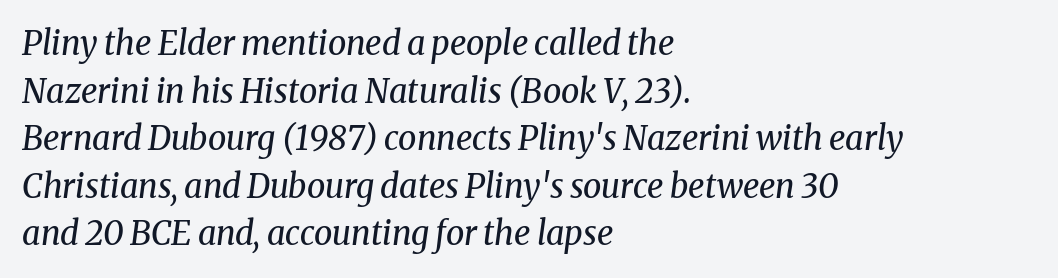
The image shows 33 px regular-weight serif type, italic (leaning right); set left-aligned, normal line spacing (1.44x), normal letter spacing, not underlined; medium stroke contrast and a medium x-height.
